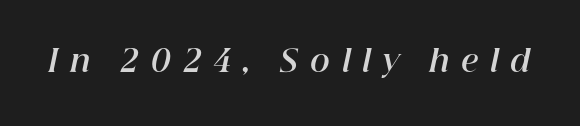
Heft: maximum for text — a bold. Looks like regular typesetting: each glyph gets only the width it needs. The tracking jumps out immediately: characters are airy and widely separated. Nobody drew a line under any word here. Italic: yes, the glyphs are oblique.
